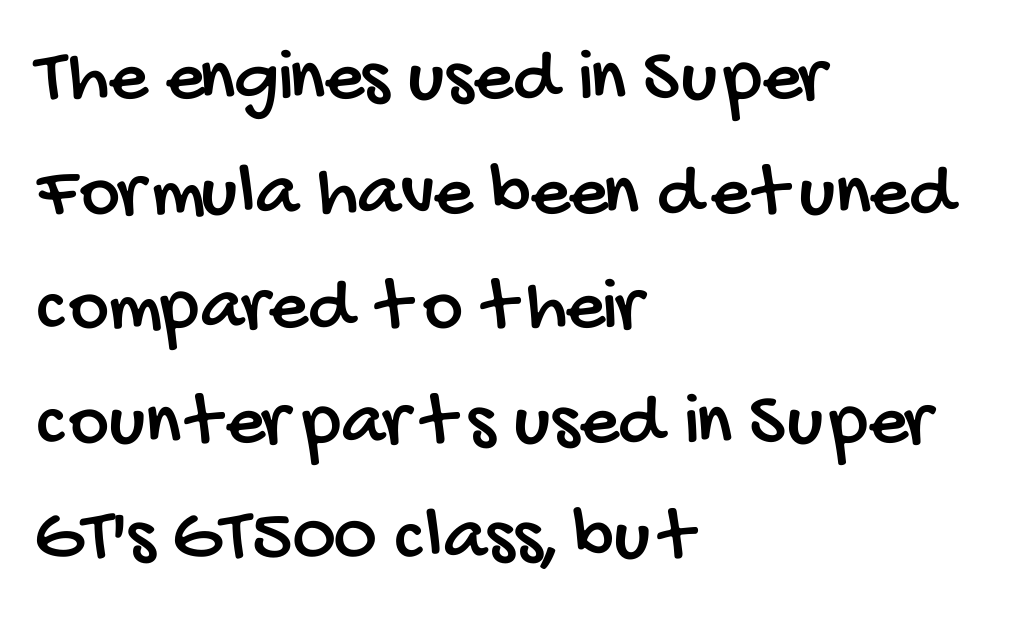
Q: Is the typeface a serif or a sans-serif typeface? A: Sans-serif.
Q: Is the text underlined? A: No.
Q: How is the paragraph aligned? A: Left-aligned.
Q: Is the spacing between letters normal or unusually wide? A: Normal.
Q: Is the spacing between lines tight, normal or loose? A: Normal.
Q: Width (condensed, normal, or wide)? A: Condensed.
Q: Stroke contrast? A: Low.
Q: x-height? A: Large.
Q: Monospaced? A: No.
